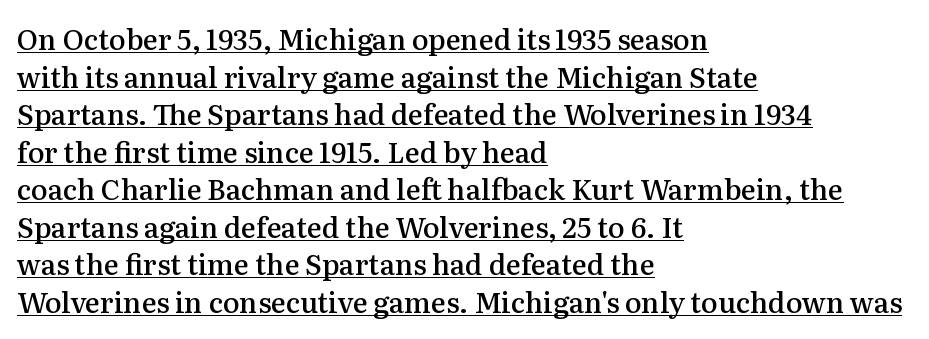
The image shows 28 px semibold serif type, upright; set left-aligned, normal line spacing (1.34x), normal letter spacing, underlined; medium stroke contrast and a medium x-height.
